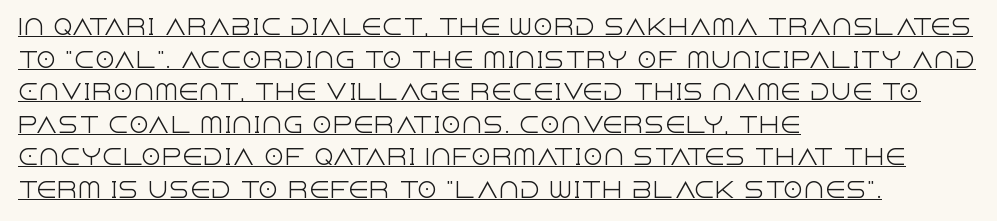
The image shows 21 px text type, upright; set left-aligned, normal line spacing (1.55x), normal letter spacing, underlined.
